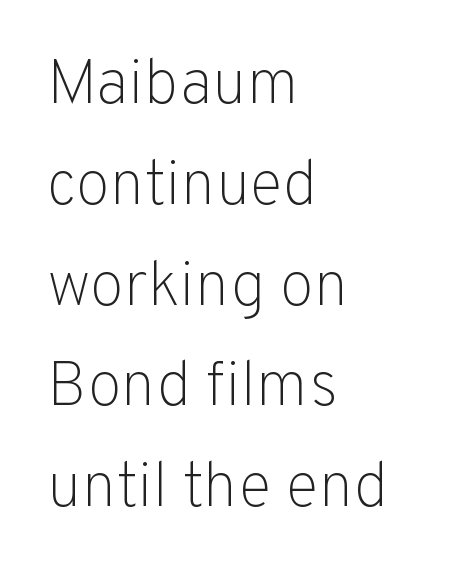
The image shows 63 px light sans-serif type, upright; set left-aligned, normal line spacing (1.6x), normal letter spacing, not underlined; low stroke contrast and a medium x-height.
